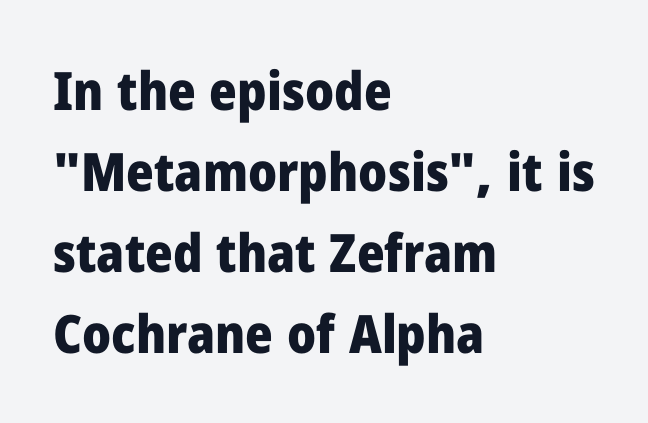
{"serif": "no", "italic": "no", "bold": "yes", "weight": "heavy", "width": "normal", "stroke_contrast": "low", "x_height": "medium", "monospaced": "no", "underline": "no", "align": "left", "line_spacing": "normal", "line_spacing_ratio": 1.53, "letter_spacing": "normal", "letter_spacing_em": 0.0, "glyph_px": 53}
